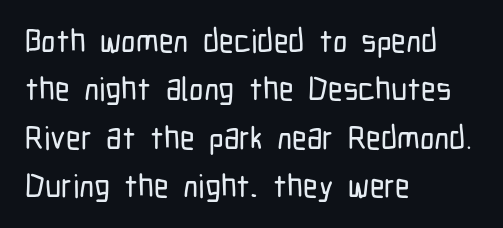
The image shows 32 px condensed sans-serif type, upright; set left-aligned, normal line spacing (1.51x), normal letter spacing, not underlined; low stroke contrast and a medium x-height.
